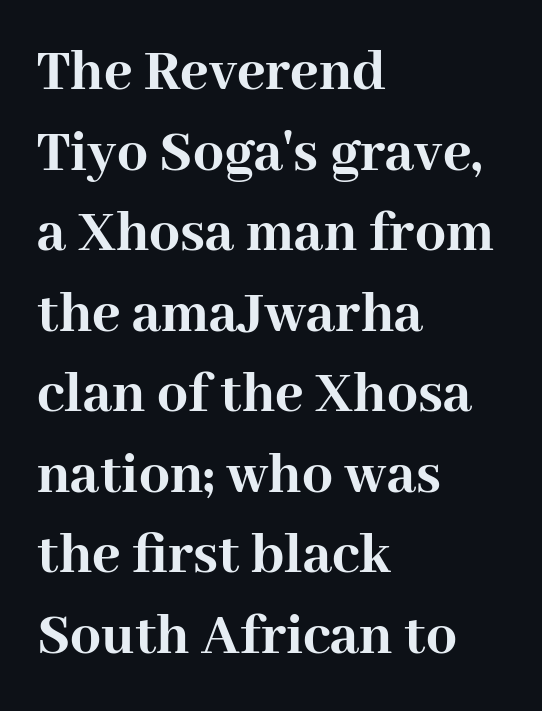
{"serif": "yes", "italic": "no", "bold": "yes", "weight": "semibold", "width": "normal", "stroke_contrast": "high", "x_height": "medium", "monospaced": "no", "underline": "no", "align": "left", "line_spacing": "normal", "line_spacing_ratio": 1.32, "letter_spacing": "normal", "letter_spacing_em": 0.0, "glyph_px": 61}
